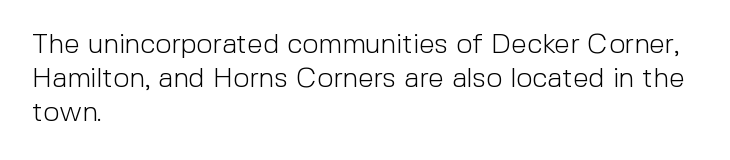
Q: Is the text bold? A: No.
Q: Is the text italic (slanted)? A: No, it is upright.
Q: Is the typeface a serif or a sans-serif typeface? A: Sans-serif.
Q: Is the text underlined? A: No.
Q: How is the paragraph aligned? A: Left-aligned.
Q: Is the spacing between letters normal or unusually wide? A: Normal.
Q: Width (condensed, normal, or wide)? A: Normal.
Q: x-height? A: Medium.
Q: Monospaced? A: No.
